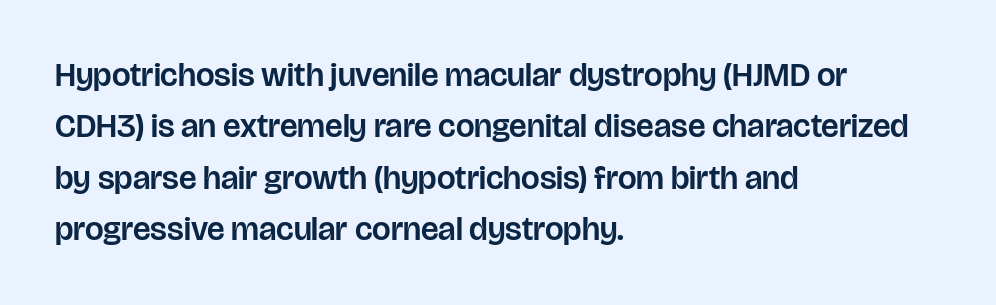
Q: Is the text italic (slanted)? A: No, it is upright.
Q: Is the typeface a serif or a sans-serif typeface? A: Sans-serif.
Q: Is the text underlined? A: No.
Q: How is the paragraph aligned? A: Left-aligned.
Q: Is the spacing between letters normal or unusually wide? A: Normal.
Q: Is the spacing between lines tight, normal or loose? A: Normal.
Q: Width (condensed, normal, or wide)? A: Normal.
Q: Stroke contrast? A: Low.
Q: x-height? A: Large.
Q: Monospaced? A: No.
